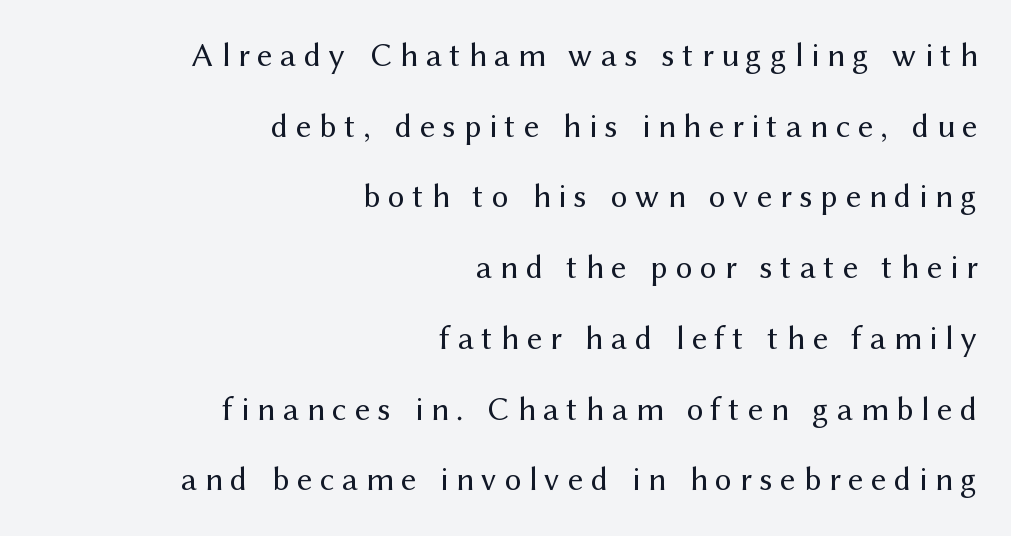
On a weight scale, this lands at 450 or below. The letters carry no serifs — their stems end cleanly without finishing strokes. Character widths vary here, with narrow letters taking less room than wide ones. It's the straight-up-and-down kind of type. The paragraph has a hard right edge and a soft left edge. Each row of text sits above clean, open space.
